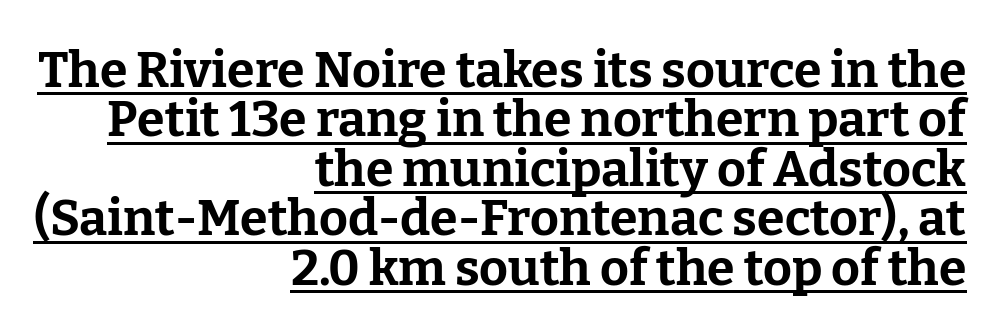
{"serif": "yes", "italic": "no", "bold": "yes", "weight": "bold", "width": "normal", "stroke_contrast": "low", "x_height": "medium", "monospaced": "no", "underline": "yes", "align": "right", "line_spacing": "tight", "line_spacing_ratio": 0.99, "letter_spacing": "normal", "letter_spacing_em": 0.0, "glyph_px": 50}
